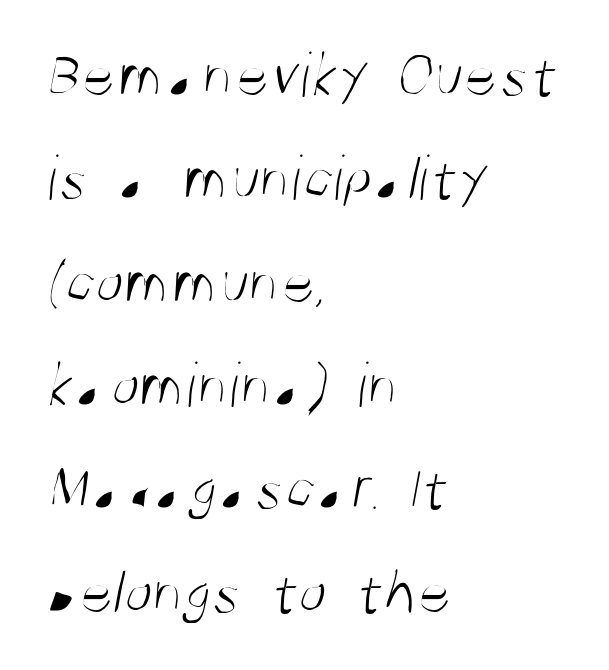
{"serif": "no", "bold": "no", "weight": "light", "width": "condensed", "stroke_contrast": "medium", "x_height": "large", "monospaced": "no", "underline": "no", "align": "left", "line_spacing": "normal", "line_spacing_ratio": 1.59, "letter_spacing": "normal", "letter_spacing_em": 0.0, "glyph_px": 65}
